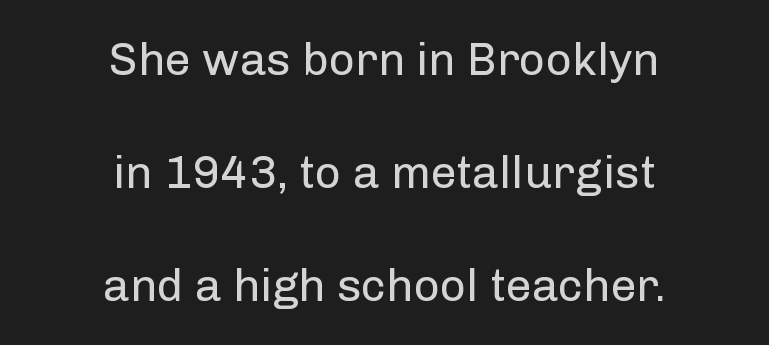
{"serif": "no", "italic": "no", "bold": "no", "weight": "regular", "width": "normal", "stroke_contrast": "low", "x_height": "medium", "monospaced": "no", "underline": "no", "align": "center", "line_spacing": "loose", "line_spacing_ratio": 2.46, "letter_spacing": "normal", "letter_spacing_em": 0.0, "glyph_px": 46}
